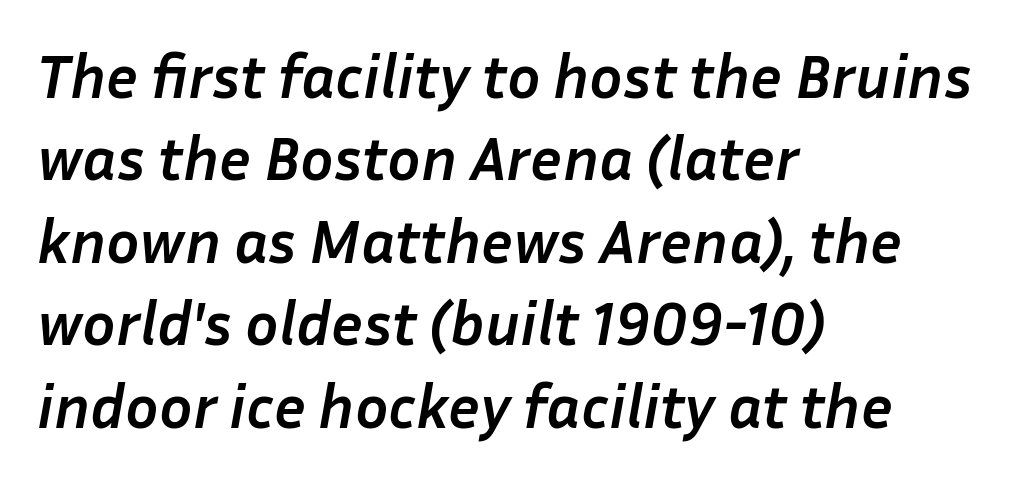
You could not count columns in this text — the font is proportionally spaced. The text carries the slant typical of an italic or oblique font. All the whitespace from short lines collects on the right. Is there much room between lines? A standard amount, neither cramped nor airy.
